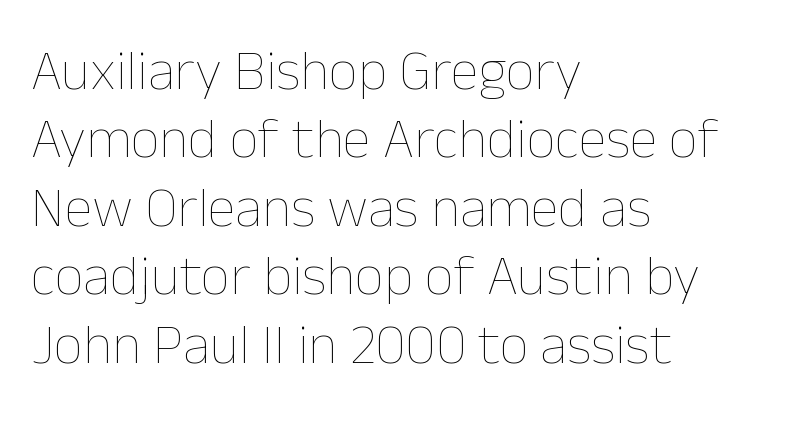
Q: Is the text bold? A: No.
Q: Is the text italic (slanted)? A: No, it is upright.
Q: Is the text underlined? A: No.
Q: How is the paragraph aligned? A: Left-aligned.
Q: Is the spacing between letters normal or unusually wide? A: Normal.
Q: Width (condensed, normal, or wide)? A: Normal.
Q: Stroke contrast? A: Low.
Q: x-height? A: Medium.
Q: Monospaced? A: No.
